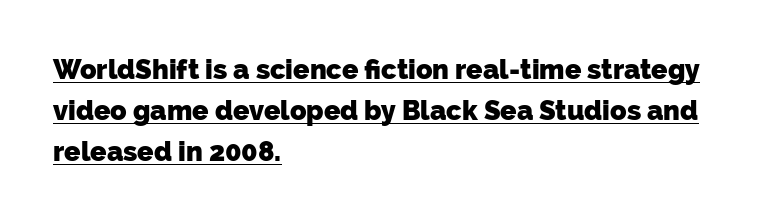
Q: Is the text bold? A: Yes.
Q: Is the text underlined? A: Yes.
Q: How is the paragraph aligned? A: Left-aligned.
Q: Is the spacing between letters normal or unusually wide? A: Normal.
Q: Is the spacing between lines tight, normal or loose? A: Normal.
